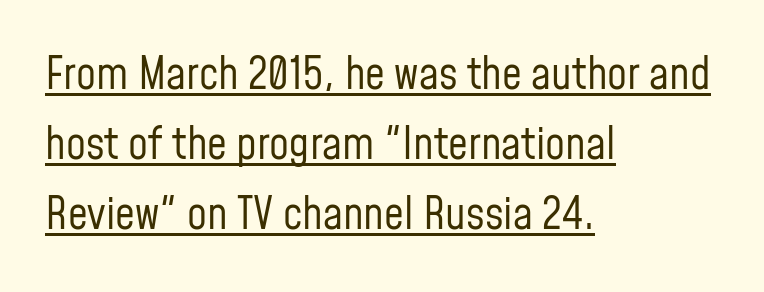
{"serif": "no", "italic": "no", "bold": "no", "weight": "regular", "width": "condensed", "stroke_contrast": "low", "x_height": "medium", "monospaced": "no", "underline": "yes", "align": "left", "line_spacing": "normal", "line_spacing_ratio": 1.59, "letter_spacing": "normal", "letter_spacing_em": 0.0, "glyph_px": 44}
